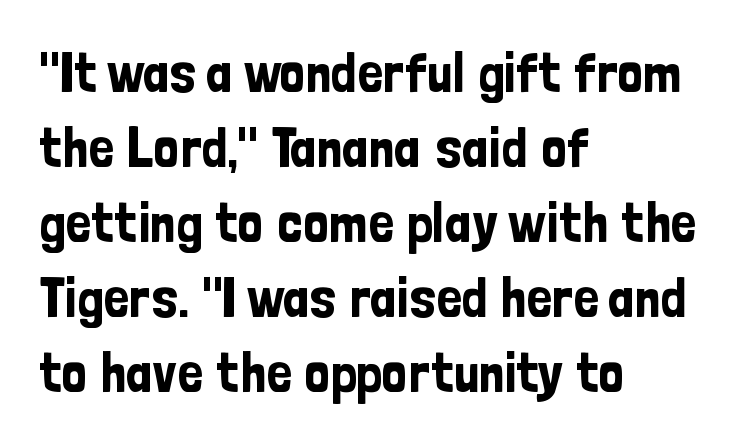
{"serif": "no", "italic": "no", "width": "condensed", "stroke_contrast": "low", "x_height": "medium", "monospaced": "no", "underline": "no", "align": "left", "line_spacing": "normal", "line_spacing_ratio": 1.34, "letter_spacing": "normal", "letter_spacing_em": 0.0, "glyph_px": 56}
